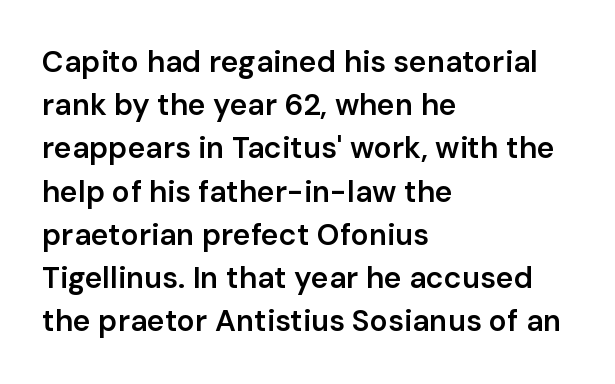
Q: Is the text bold? A: Semi-bold.
Q: Is the text italic (slanted)? A: No, it is upright.
Q: Is the typeface a serif or a sans-serif typeface? A: Sans-serif.
Q: Is the text underlined? A: No.
Q: How is the paragraph aligned? A: Left-aligned.
Q: Is the spacing between letters normal or unusually wide? A: Normal.
Q: Is the spacing between lines tight, normal or loose? A: Normal.
Q: Width (condensed, normal, or wide)? A: Normal.
Q: Stroke contrast? A: Low.
Q: x-height? A: Medium.
Q: Monospaced? A: No.
